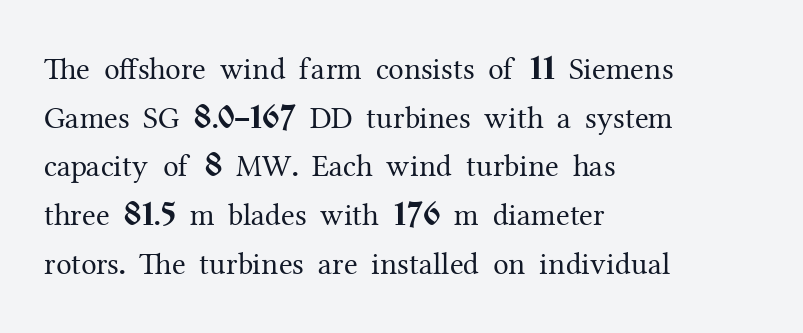
{"serif": "yes", "italic": "no", "bold": "no", "weight": "regular", "width": "normal", "stroke_contrast": "medium", "x_height": "medium", "monospaced": "no", "underline": "no", "align": "left", "line_spacing": "normal", "line_spacing_ratio": 1.57, "letter_spacing": "normal", "letter_spacing_em": 0.0, "glyph_px": 31}
